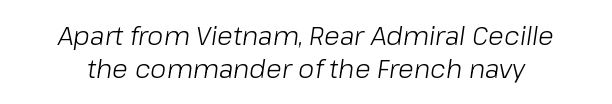
{"italic": "yes", "lean": "right", "slant_degrees": 8, "bold": "no", "underline": "no", "line_spacing": "normal", "line_spacing_ratio": 1.28, "letter_spacing": "normal", "letter_spacing_em": 0.0, "glyph_px": 26}
